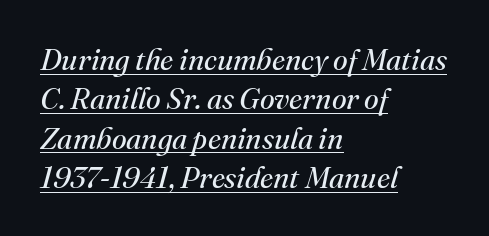
The image shows 30 px regular-weight serif type, italic (leaning right); set left-aligned, normal line spacing (1.31x), normal letter spacing, underlined; medium stroke contrast and a small x-height.
